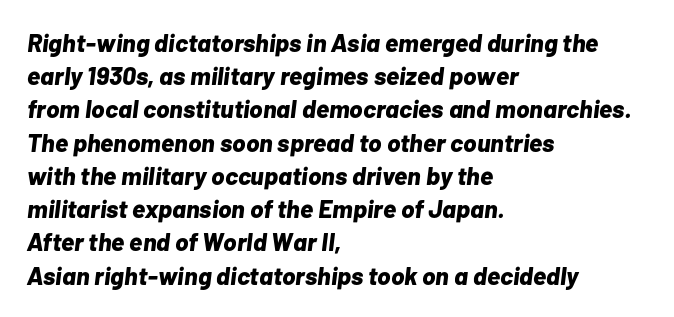
The image shows 25 px bold type, italic (leaning right); set left-aligned, normal line spacing (1.33x), normal letter spacing, not underlined.
